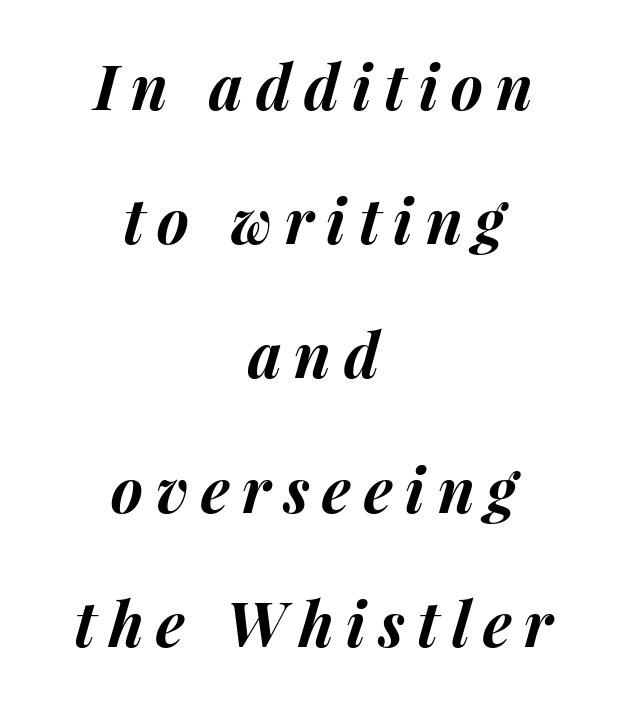
Q: Is the text bold? A: Yes.
Q: Is the text italic (slanted)? A: Yes, it leans right by about 15 degrees.
Q: Is the text underlined? A: No.
Q: How is the paragraph aligned? A: Centered.
Q: Is the spacing between letters normal or unusually wide? A: Unusually wide.
Q: Is the spacing between lines tight, normal or loose? A: Loose.
Q: Width (condensed, normal, or wide)? A: Normal.
Q: Stroke contrast? A: Medium.
Q: x-height? A: Medium.
Q: Monospaced? A: No.
